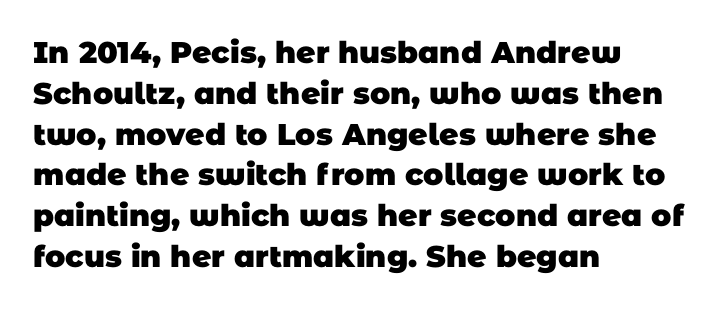
{"serif": "no", "bold": "yes", "weight": "heavy", "width": "normal", "stroke_contrast": "low", "x_height": "large", "monospaced": "no", "underline": "no", "align": "left", "line_spacing": "normal", "line_spacing_ratio": 1.36, "letter_spacing": "normal", "letter_spacing_em": 0.0, "glyph_px": 30}
